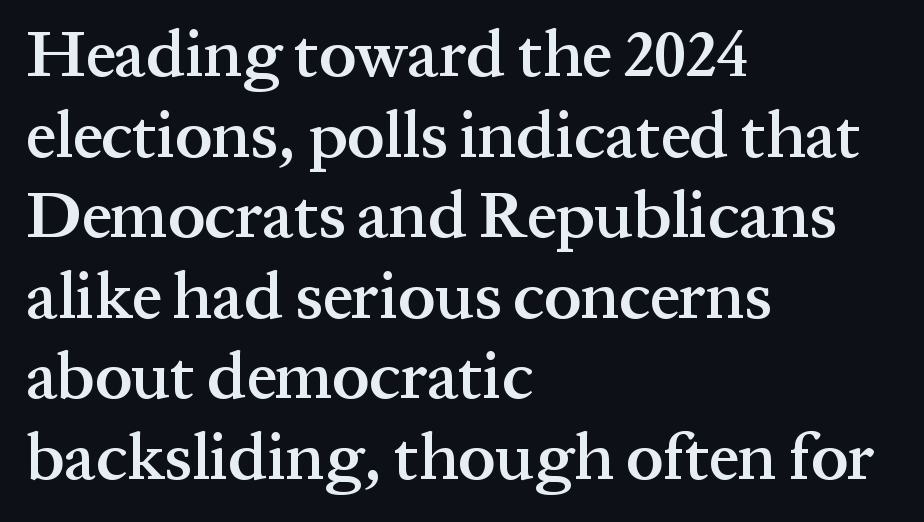
{"serif": "yes", "italic": "no", "bold": "semi", "weight": "semibold", "width": "normal", "stroke_contrast": "medium", "x_height": "medium", "monospaced": "no", "underline": "no", "align": "left", "line_spacing_ratio": 1.22, "letter_spacing": "normal", "letter_spacing_em": 0.0, "glyph_px": 66}
